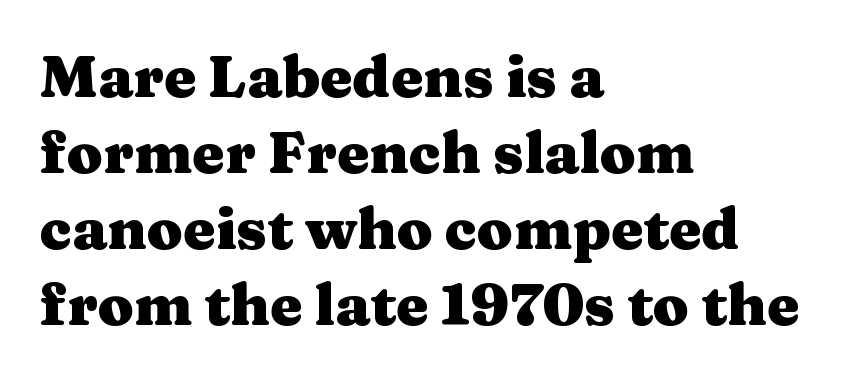
Q: Is the text bold? A: Yes.
Q: Is the text italic (slanted)? A: No, it is upright.
Q: Is the typeface a serif or a sans-serif typeface? A: Serif.
Q: Is the text underlined? A: No.
Q: How is the paragraph aligned? A: Left-aligned.
Q: Is the spacing between letters normal or unusually wide? A: Normal.
Q: Is the spacing between lines tight, normal or loose? A: Normal.
Q: Width (condensed, normal, or wide)? A: Wide.
Q: Stroke contrast? A: Medium.
Q: x-height? A: Medium.
Q: Monospaced? A: No.
